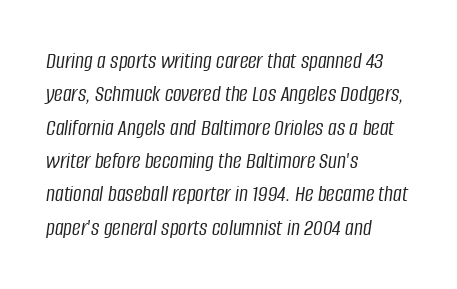
{"italic": "yes", "lean": "right", "slant_degrees": 8, "bold": "no", "underline": "no", "align": "left", "line_spacing": "normal", "line_spacing_ratio": 1.39, "letter_spacing": "normal", "letter_spacing_em": 0.0, "glyph_px": 24}
